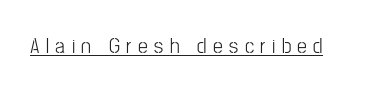
Q: Is the text italic (slanted)? A: No, it is upright.
Q: Is the text underlined? A: Yes.
Q: Is the spacing between letters normal or unusually wide? A: Unusually wide.
